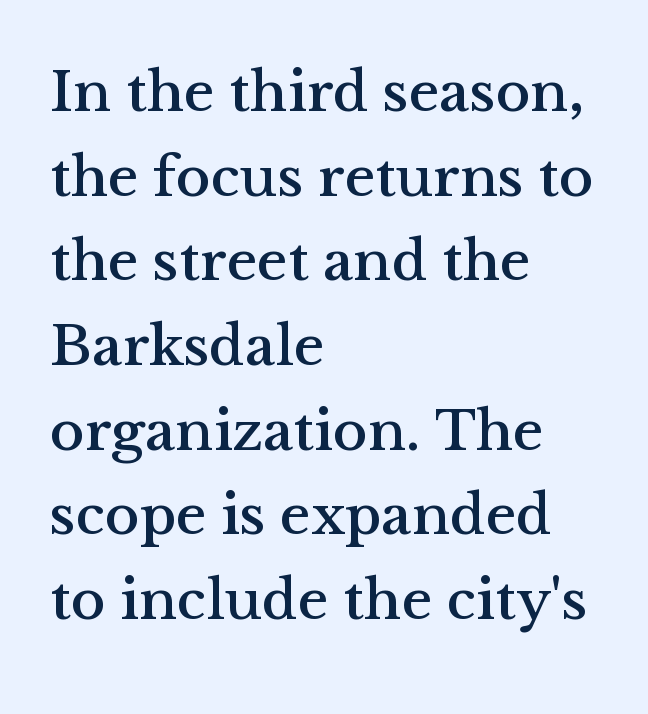
The image shows 58 px serif type, upright; set left-aligned, normal line spacing (1.46x), normal letter spacing, not underlined; medium stroke contrast and a medium x-height.
